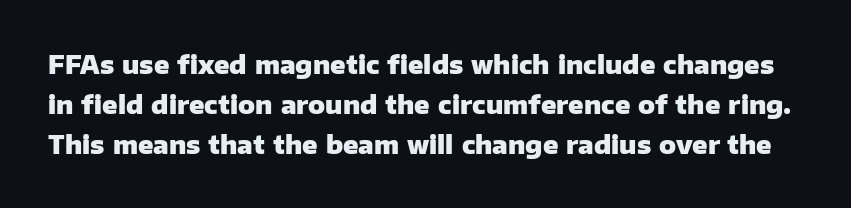
Q: Is the text bold? A: Yes.
Q: Is the text italic (slanted)? A: No, it is upright.
Q: Is the text underlined? A: No.
Q: Is the spacing between letters normal or unusually wide? A: Normal.
Q: Is the spacing between lines tight, normal or loose? A: Normal.
